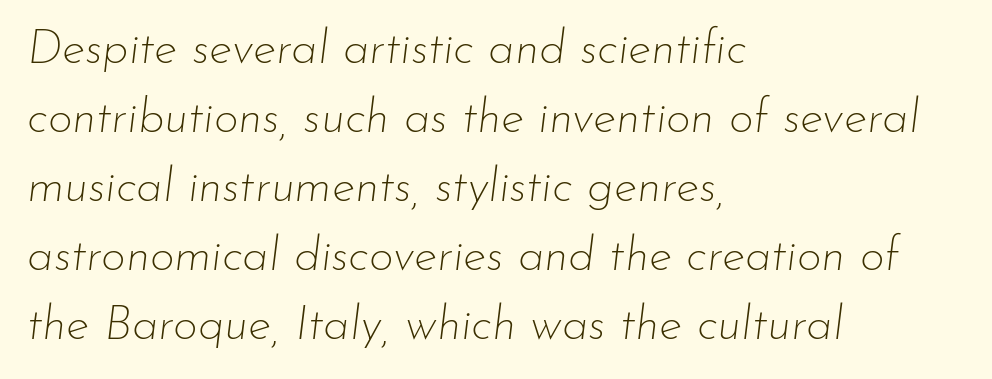
The typesetting does not lean heavy: it is not bold. The designer left line spacing at the default. Underline: absent. In terms of posture, this sample is oblique.
